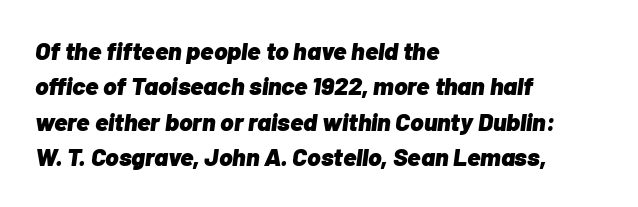
Letter spacing: default. The whole block is typeset with a tilt. Letters rest on an invisible, unmarked baseline. The characters look thick and weighty, a clear bold. The paragraph has a hard left edge and a soft right edge. This sample keeps an unexceptional amount of space between lines.
